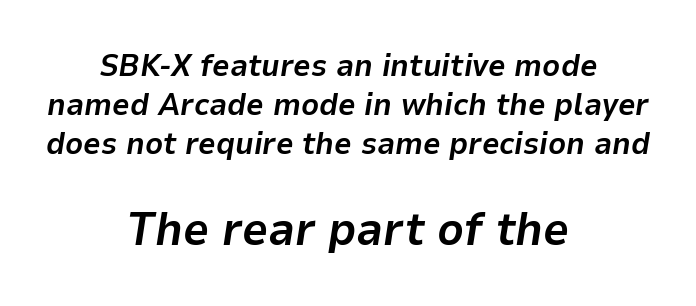
{"italic": "yes", "lean": "right", "slant_degrees": 9, "bold": "yes", "weight": "bold", "width": "normal", "stroke_contrast": "low", "x_height": "medium", "monospaced": "no", "underline": "no", "align": "center", "line_spacing": "normal", "line_spacing_ratio": 1.26, "letter_spacing": "normal", "letter_spacing_em": 0.0, "larger_block": "second", "size_ratio": 1.48, "glyph_px": 46}
